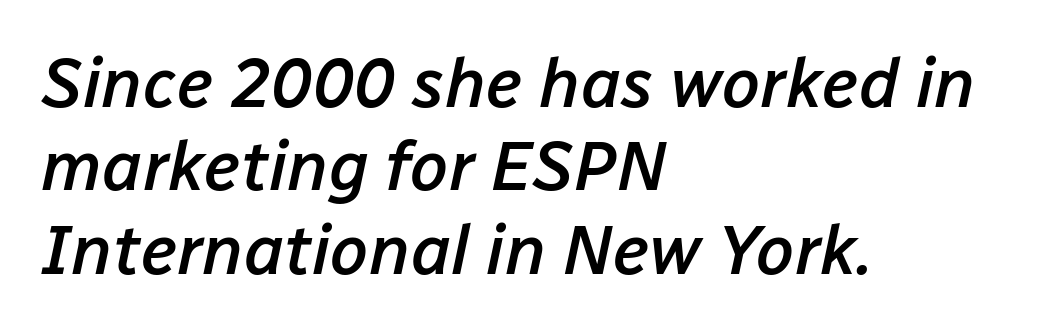
The typesetter chose a ragged-right arrangement here. Spacing between characters is what you'd get straight out of the box. Set as a demibold, roughly 600 on the weight scale. This sample has the flowing, uneven cadence of proportional lettering. The space directly below the letters is spotless. Rendered with sloped, italic letterforms.
